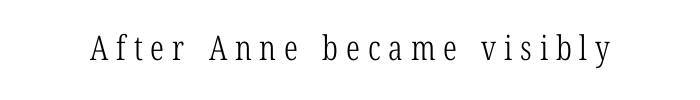
Q: Is the text bold? A: No.
Q: Is the typeface a serif or a sans-serif typeface? A: Serif.
Q: Is the text underlined? A: No.
Q: Is the spacing between letters normal or unusually wide? A: Unusually wide.
Q: Width (condensed, normal, or wide)? A: Condensed.
Q: Stroke contrast? A: Low.
Q: x-height? A: Medium.
Q: Monospaced? A: No.
